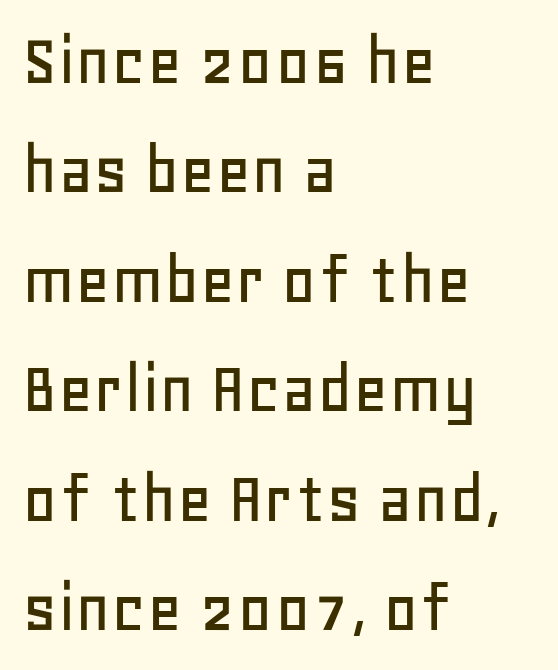
Spacing verdict: proportional, widths tailored to each character. Is there much room between lines? A standard amount, neither cramped nor airy. Rule under the text: the space is simply empty. In terms of letterform style, serifs are entirely absent. Between one letter and the next there's only the usual sliver of space.
